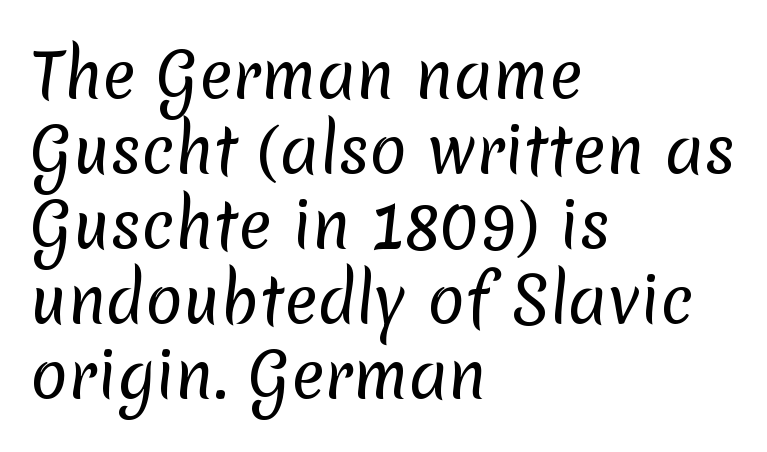
{"serif": "no", "bold": "no", "weight": "regular", "width": "normal", "stroke_contrast": "low", "x_height": "medium", "monospaced": "no", "underline": "no", "align": "left", "line_spacing_ratio": 1.21, "letter_spacing": "normal", "letter_spacing_em": 0.0, "glyph_px": 62}
